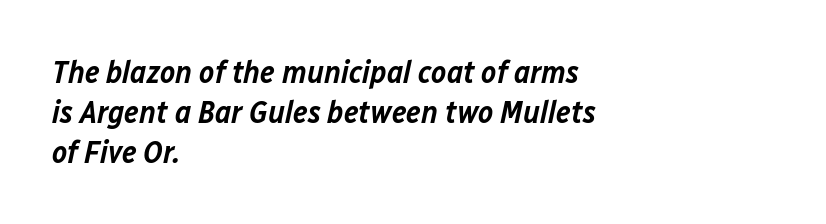
The image shows 32 px semibold type, italic (leaning right); set left-aligned, normal line spacing (1.25x), normal letter spacing, not underlined; low stroke contrast and a medium x-height.
